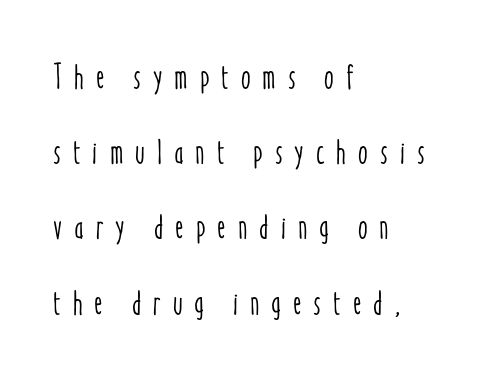
Q: Is the text italic (slanted)? A: No, it is upright.
Q: Is the text underlined? A: No.
Q: How is the paragraph aligned? A: Left-aligned.
Q: Is the spacing between letters normal or unusually wide? A: Unusually wide.
Q: Is the spacing between lines tight, normal or loose? A: Loose.
Q: Width (condensed, normal, or wide)? A: Condensed.
Q: Stroke contrast? A: Low.
Q: x-height? A: Medium.
Q: Monospaced? A: No.
